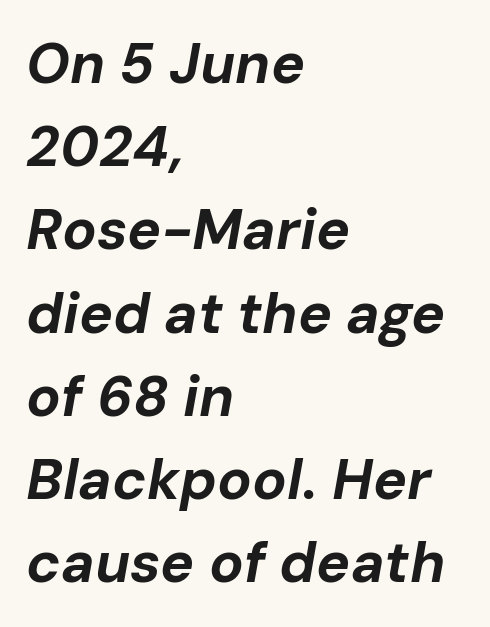
The image shows 57 px bold type, italic (leaning right); set left-aligned, normal line spacing (1.46x), normal letter spacing, not underlined; low stroke contrast and a medium x-height.
